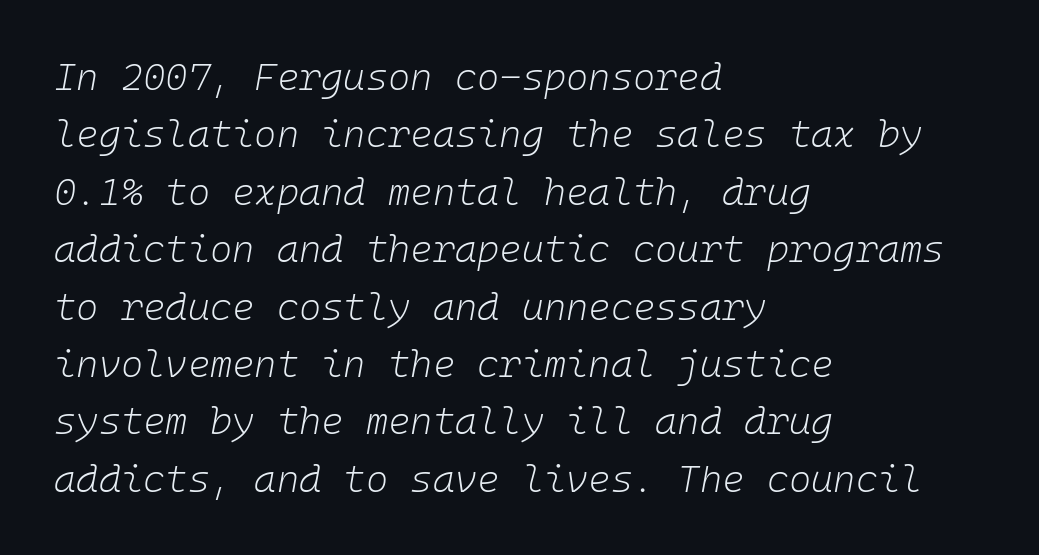
{"italic": "yes", "lean": "right", "slant_degrees": 10, "bold": "no", "weight": "light", "width": "normal", "stroke_contrast": "low", "x_height": "medium", "monospaced": "yes", "underline": "no", "align": "left", "line_spacing": "normal", "line_spacing_ratio": 1.51, "letter_spacing": "normal", "letter_spacing_em": 0.0, "glyph_px": 38}
